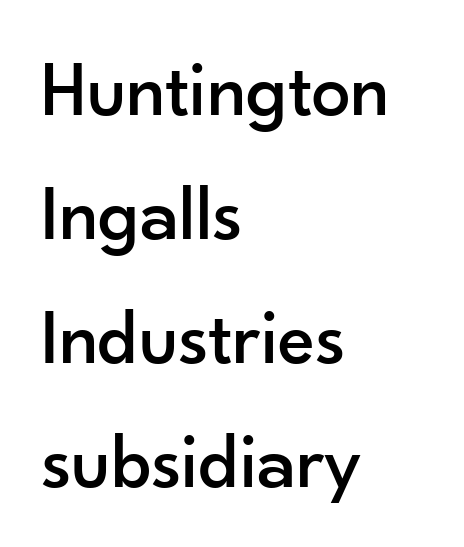
Designer's note — italics off, roman on. Horizontally, the lines are justified to the leading edge only. Proportional: the letters do not fall into vertical columns. You could call the tracking neutral — neither tight nor loose. Quick note: interline space is typical.
